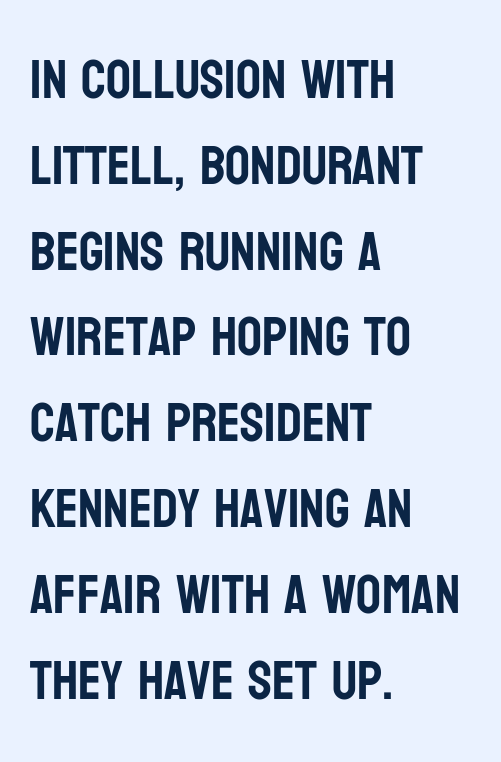
Default kerning and tracking; the words read as compact shapes. Underline: absent. You can tell from the bare stems that sans-serif type was used. The rag falls on the right side of this text block.
